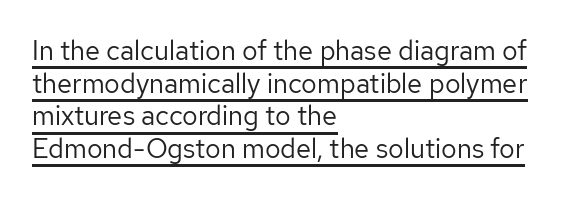
The face used here appears with an underline applied. Each line starts at the same left margin while the right side varies. The passage shown is not bold in any degree. The font's upright variant was chosen for this text. You could call the tracking neutral — neither tight nor loose.
